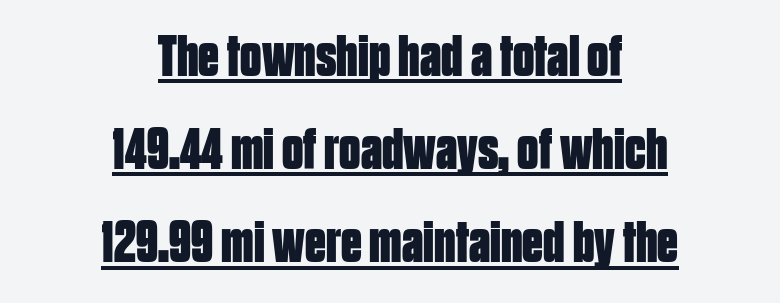
The image shows 59 px bold, condensed sans-serif type, upright; set centered, normal line spacing (1.58x), normal letter spacing, underlined; low stroke contrast and a large x-height.
